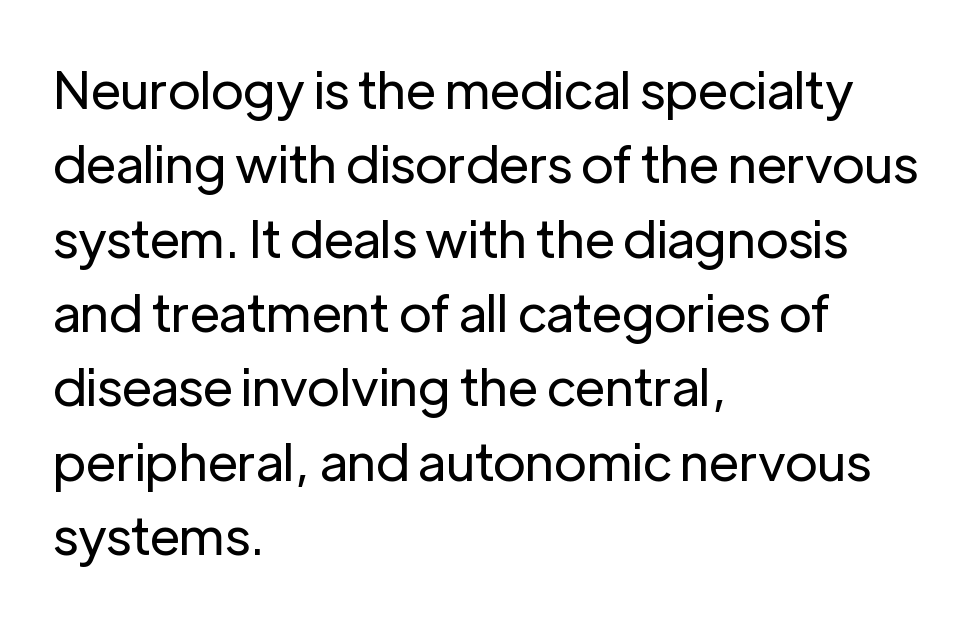
The image shows 52 px regular-weight sans-serif type, upright; set left-aligned, normal line spacing (1.43x), normal letter spacing, not underlined; low stroke contrast and a medium x-height.
